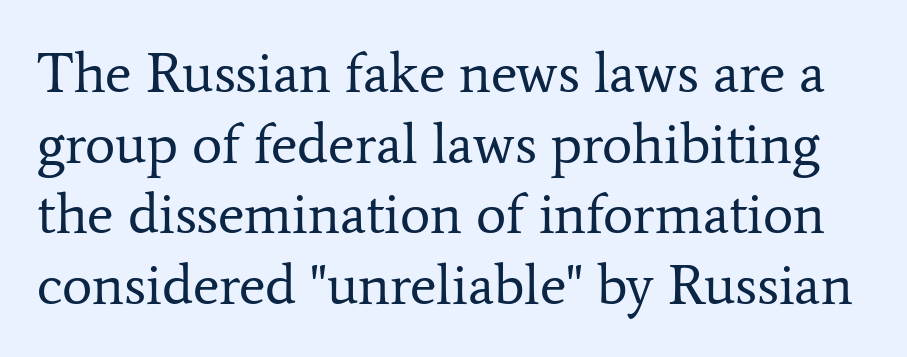
{"serif": "yes", "italic": "no", "bold": "no", "weight": "regular", "width": "normal", "stroke_contrast": "low", "x_height": "medium", "monospaced": "no", "underline": "no", "line_spacing_ratio": 1.24, "letter_spacing": "normal", "letter_spacing_em": 0.0, "glyph_px": 57}
